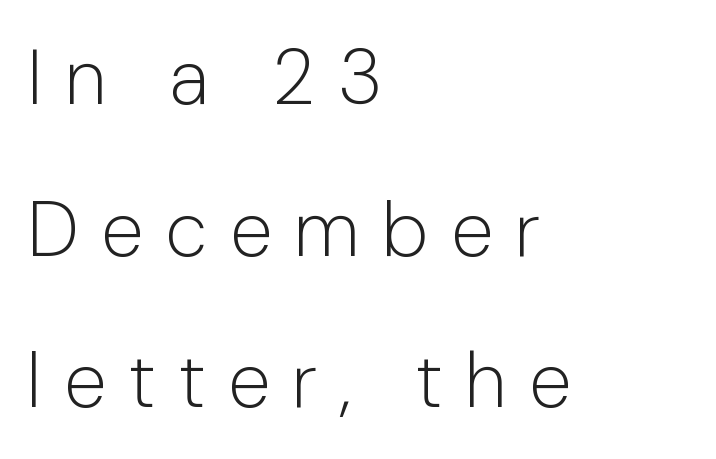
{"serif": "no", "italic": "no", "bold": "no", "weight": "light", "width": "normal", "stroke_contrast": "low", "x_height": "medium", "monospaced": "no", "underline": "no", "align": "left", "line_spacing": "loose", "line_spacing_ratio": 1.97, "letter_spacing": "wide", "letter_spacing_em": 0.29, "glyph_px": 77}
